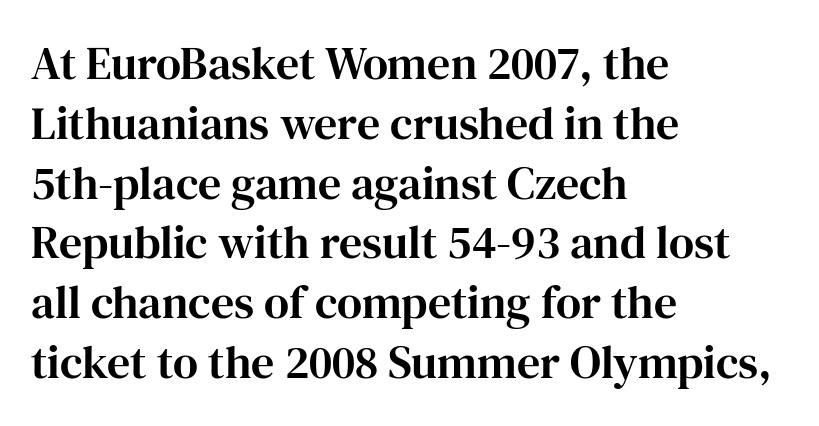
Is there any slant? The stems are plumb. The passage shown has conventional tracking throughout. Is there much room between lines? A standard amount, neither cramped nor airy. Regarding serifs, this sample has them. The text block is weighted toward the left margin, trailing off unevenly rightward.
